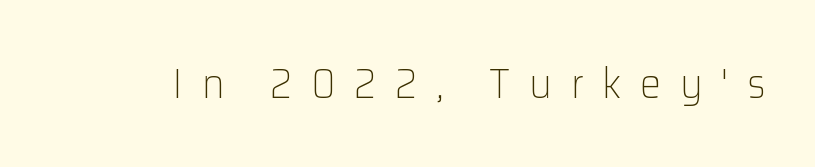
Q: Is the text bold? A: No.
Q: Is the text italic (slanted)? A: No, it is upright.
Q: Is the typeface a serif or a sans-serif typeface? A: Sans-serif.
Q: Is the text underlined? A: No.
Q: Is the spacing between letters normal or unusually wide? A: Unusually wide.
Q: Width (condensed, normal, or wide)? A: Normal.
Q: Stroke contrast? A: Low.
Q: x-height? A: Medium.
Q: Monospaced? A: No.
